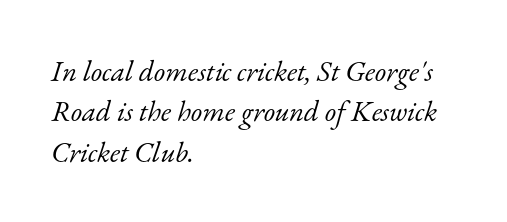
A quiet, ordinary-to-light weight characterises the typeface. This is oblique type, the kind used for emphasis or titles. Regarding leading, the lines here are spaced in the standard way. A typesetter would call this proportional, since set widths differ per character. Line starts are locked; line ends wander.
